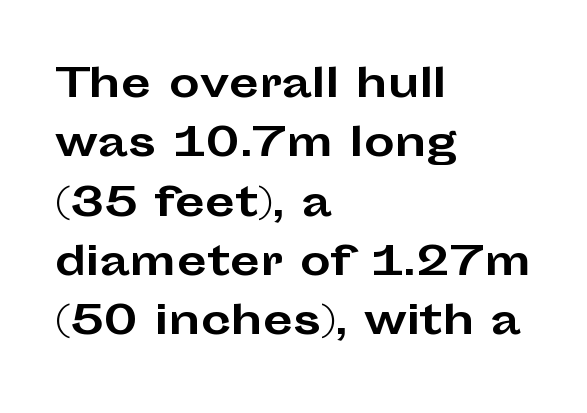
The image shows 39 px bold, wide sans-serif type, upright; set left-aligned, normal line spacing (1.52x), normal letter spacing, not underlined; low stroke contrast and a medium x-height.
